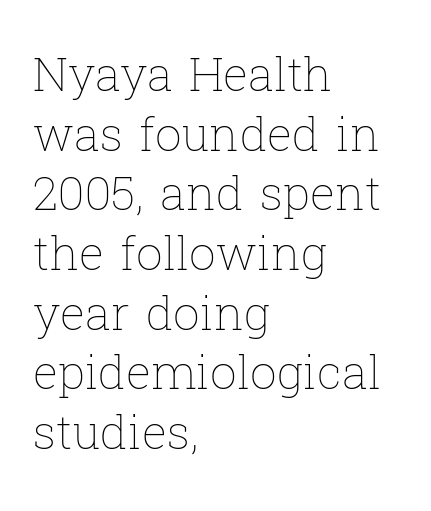
{"italic": "no", "bold": "no", "weight": "thin", "width": "normal", "stroke_contrast": "low", "x_height": "medium", "monospaced": "no", "underline": "no", "align": "left", "line_spacing": "normal", "line_spacing_ratio": 1.27, "letter_spacing": "normal", "letter_spacing_em": 0.0, "glyph_px": 47}
